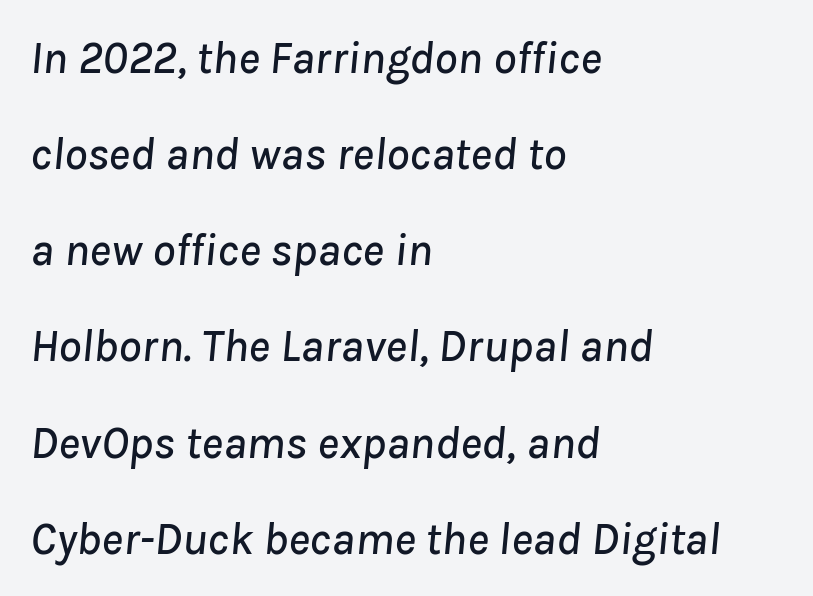
Q: Is the text italic (slanted)? A: Yes, it leans right by about 8 degrees.
Q: Is the text underlined? A: No.
Q: How is the paragraph aligned? A: Left-aligned.
Q: Is the spacing between letters normal or unusually wide? A: Normal.
Q: Is the spacing between lines tight, normal or loose? A: Loose.
Q: Width (condensed, normal, or wide)? A: Normal.
Q: Stroke contrast? A: Low.
Q: x-height? A: Medium.
Q: Monospaced? A: No.
